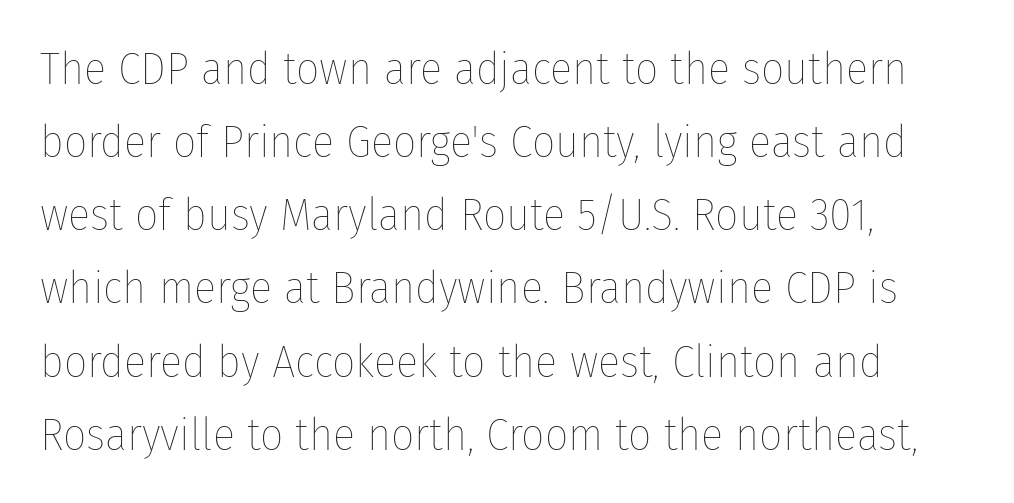
{"italic": "no", "bold": "no", "weight": "thin", "width": "condensed", "stroke_contrast": "low", "x_height": "medium", "monospaced": "no", "underline": "no", "align": "left", "line_spacing": "normal", "line_spacing_ratio": 1.59, "letter_spacing": "normal", "letter_spacing_em": 0.0, "glyph_px": 46}
